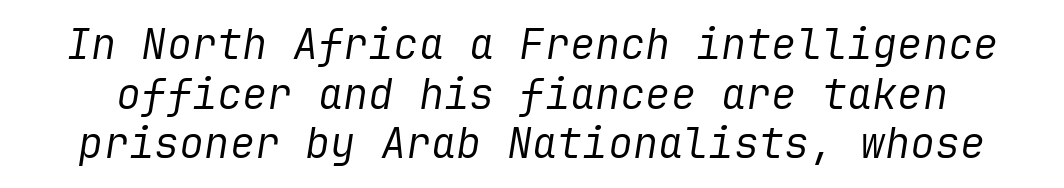
The image shows 42 px regular-weight type, italic (leaning right); set line spacing 1.18x, normal letter spacing, not underlined; low stroke contrast and a medium x-height.
